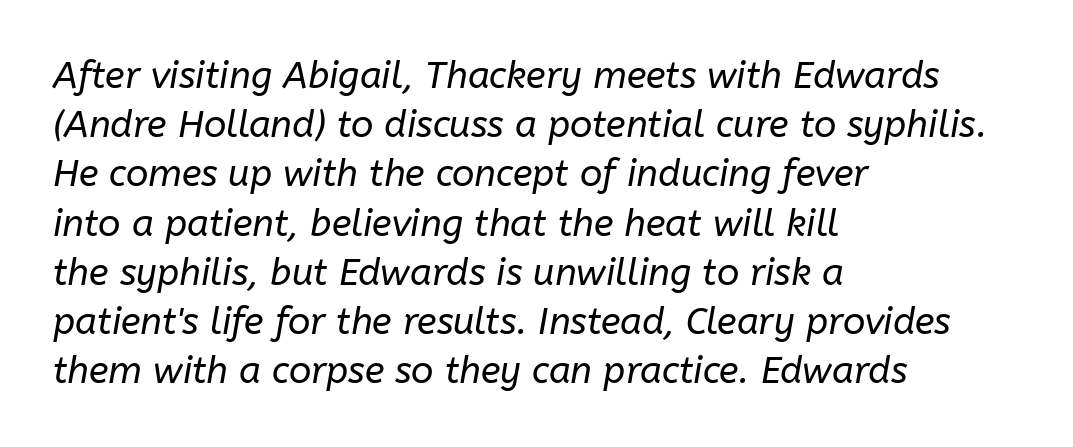
Quick note: underline off. These lines are rendered in a variable-pitch font. Designer's note — italics engaged. The vertical gap from one line to the next is medium.
